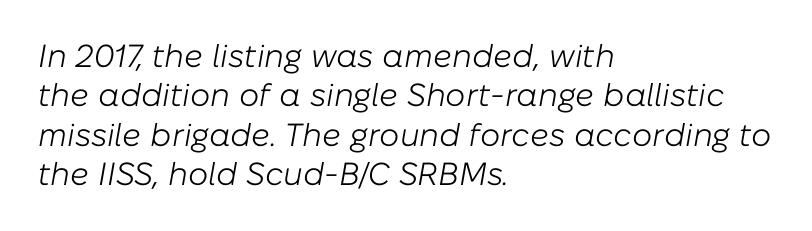
Q: Is the text bold? A: No.
Q: Is the text italic (slanted)? A: Yes, it leans right by about 10 degrees.
Q: Is the text underlined? A: No.
Q: How is the paragraph aligned? A: Left-aligned.
Q: Is the spacing between letters normal or unusually wide? A: Normal.
Q: Width (condensed, normal, or wide)? A: Normal.
Q: Stroke contrast? A: Low.
Q: x-height? A: Medium.
Q: Monospaced? A: No.
